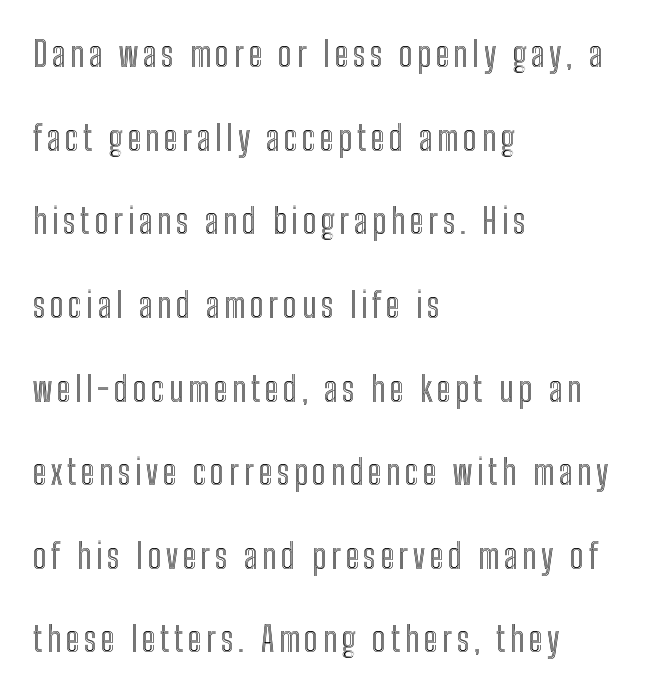
The space between consecutive lines is lavish. A clean baseline with only descenders dipping below it. The face used here is proportionally spaced, like ordinary book or web type. Vertical strokes here are truly vertical. Typeset ragged right — the left edge is the straight one.
